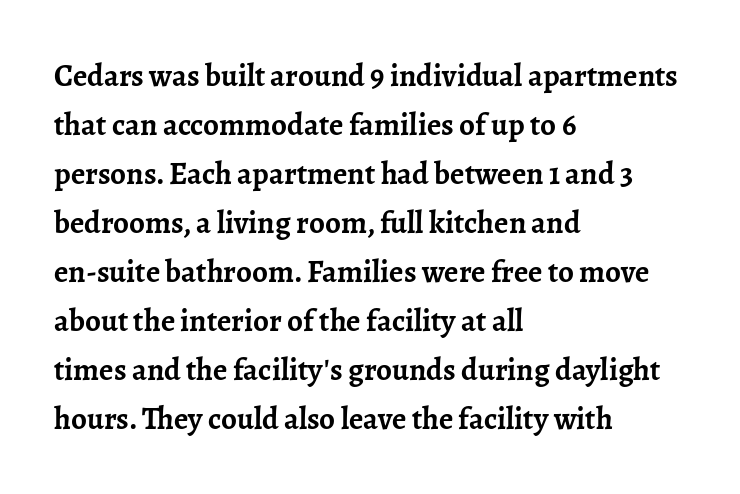
Is the letter spacing exaggerated? No — it looks like the ordinary default. This block has exactly the height ordinary leading produces. Bold? Absolutely — the strokes are thick and heavy. The letters stand upright; this is a roman face. Typeset ragged right — the left edge is the straight one.
